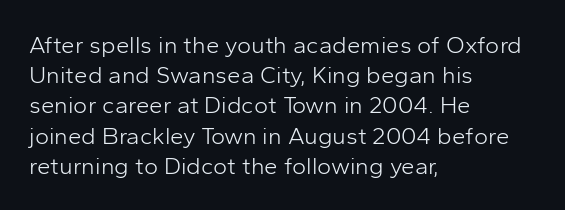
Q: Is the text bold? A: No.
Q: Is the text italic (slanted)? A: No, it is upright.
Q: Is the text underlined? A: No.
Q: How is the paragraph aligned? A: Left-aligned.
Q: Is the spacing between letters normal or unusually wide? A: Normal.
Q: Is the spacing between lines tight, normal or loose? A: Normal.
